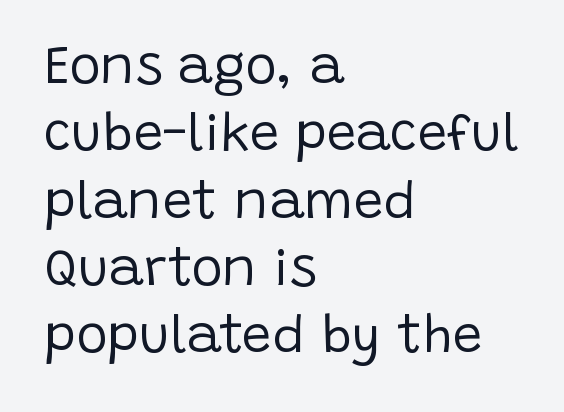
Q: Is the text bold? A: No.
Q: Is the text italic (slanted)? A: No, it is upright.
Q: Is the typeface a serif or a sans-serif typeface? A: Sans-serif.
Q: Is the text underlined? A: No.
Q: How is the paragraph aligned? A: Left-aligned.
Q: Is the spacing between letters normal or unusually wide? A: Normal.
Q: Is the spacing between lines tight, normal or loose? A: Normal.
Q: Width (condensed, normal, or wide)? A: Normal.
Q: Stroke contrast? A: Low.
Q: x-height? A: Large.
Q: Monospaced? A: No.
